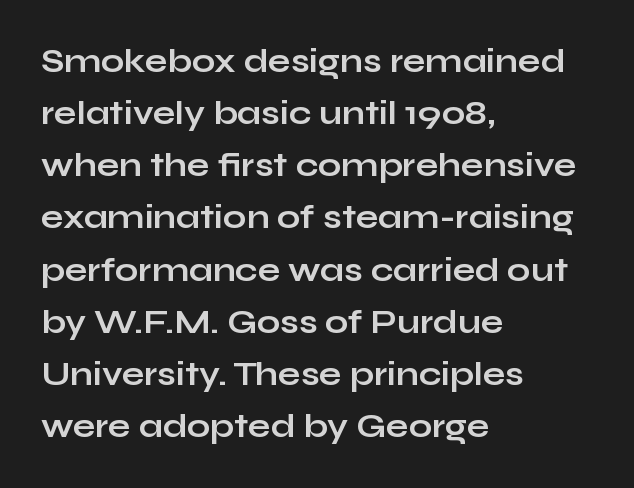
{"serif": "no", "italic": "no", "bold": "yes", "weight": "bold", "width": "wide", "stroke_contrast": "low", "x_height": "medium", "monospaced": "no", "underline": "no", "align": "left", "line_spacing": "normal", "line_spacing_ratio": 1.58, "letter_spacing": "normal", "letter_spacing_em": 0.0, "glyph_px": 33}
